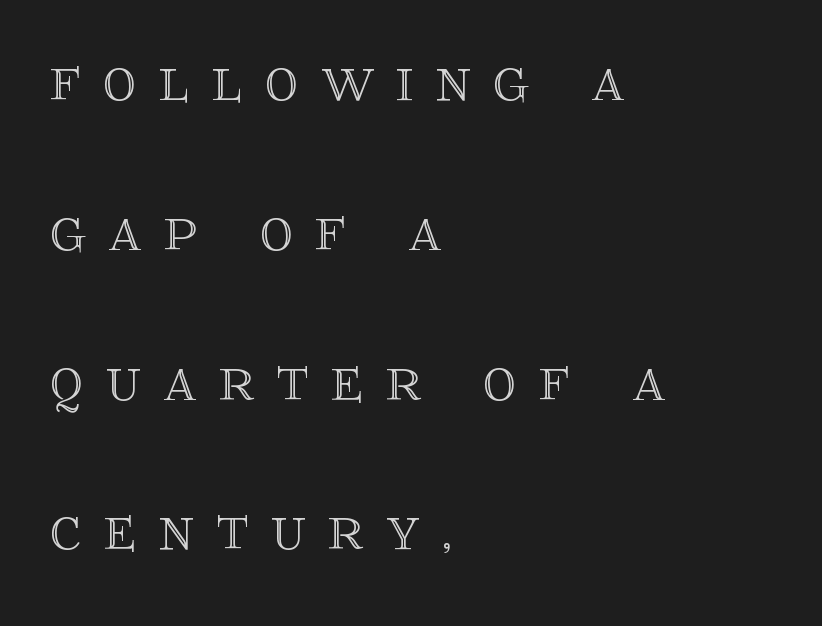
Q: Is the text italic (slanted)? A: No, it is upright.
Q: Is the text underlined? A: No.
Q: How is the paragraph aligned? A: Left-aligned.
Q: Is the spacing between letters normal or unusually wide? A: Unusually wide.
Q: Is the spacing between lines tight, normal or loose? A: Loose.
Q: Width (condensed, normal, or wide)? A: Normal.
Q: x-height? A: Large.
Q: Monospaced? A: No.
